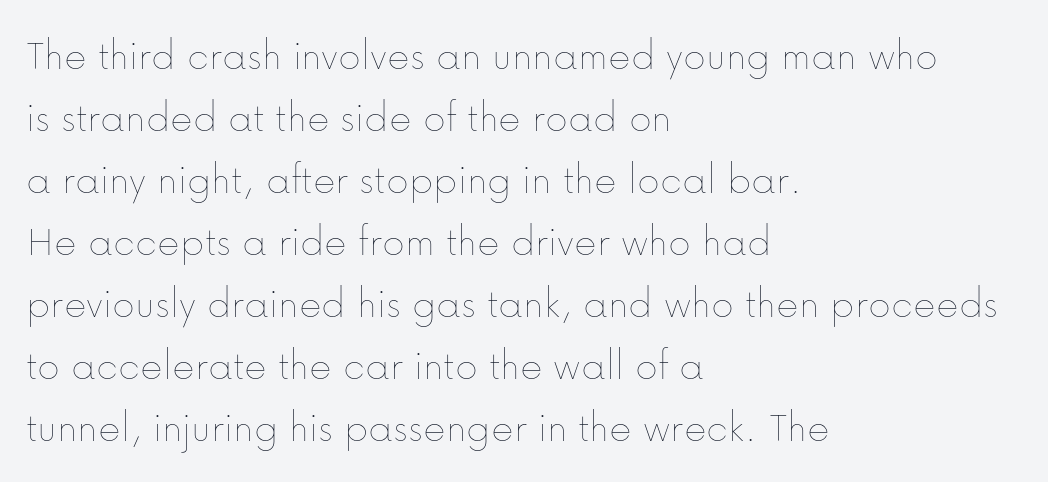
{"italic": "no", "bold": "no", "weight": "thin", "width": "normal", "stroke_contrast": "low", "x_height": "medium", "monospaced": "no", "underline": "no", "align": "left", "line_spacing": "normal", "line_spacing_ratio": 1.44, "letter_spacing": "normal", "letter_spacing_em": 0.0, "glyph_px": 43}
